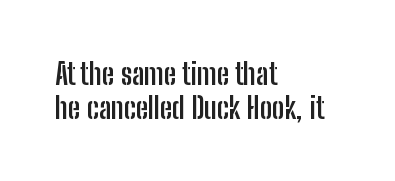
The image shows 30 px semibold, condensed sans-serif type, upright; set left-aligned, tight line spacing (1.12x), normal letter spacing, not underlined; low stroke contrast and a medium x-height.
